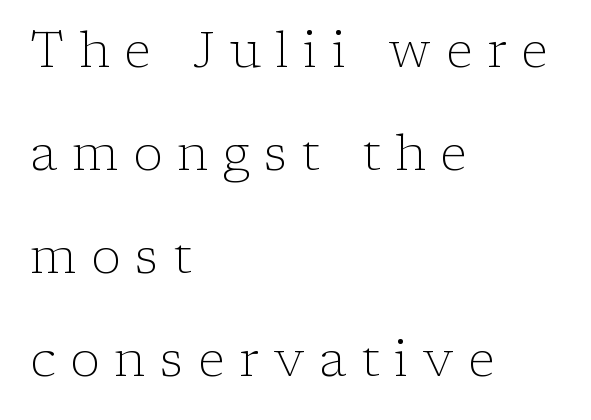
Line spacing here is loose. Words float on clear page, feet unadorned. Is this a fixed-width face? No — the glyphs have proportional, varying widths. This sample uses an upright cut, with every glyph sitting square on the baseline. The horizontal fit of the characters is loose and conspicuously gappy. Classification — serif.
